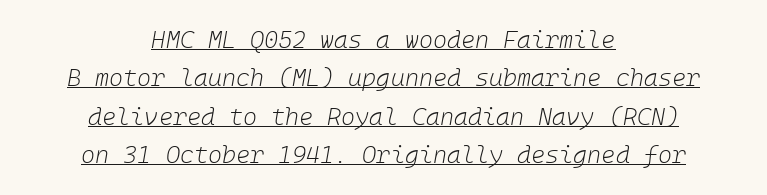
The image shows 24 px text type, italic (leaning right); set centered, normal line spacing (1.6x), normal letter spacing, underlined.
